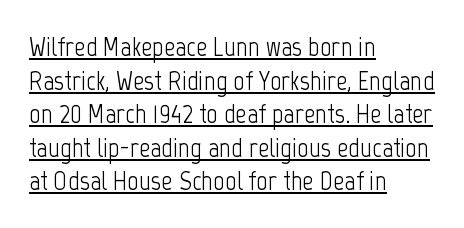
Q: Is the text bold? A: No.
Q: Is the text italic (slanted)? A: No, it is upright.
Q: Is the typeface a serif or a sans-serif typeface? A: Sans-serif.
Q: Is the text underlined? A: Yes.
Q: How is the paragraph aligned? A: Left-aligned.
Q: Is the spacing between letters normal or unusually wide? A: Normal.
Q: Width (condensed, normal, or wide)? A: Condensed.
Q: Stroke contrast? A: Low.
Q: x-height? A: Medium.
Q: Monospaced? A: No.
